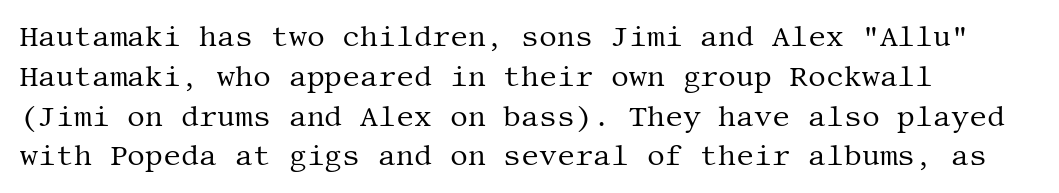
The lines are quadded left. Compared with typical paragraphs, the rows here are spaced about the same. Small tapered or slab feet sit at the stroke ends, so this counts as serif. Bare-footed words on every line. Quick note: not italic, upright. Each stroke keeps to a modest, everyday thickness or less.
